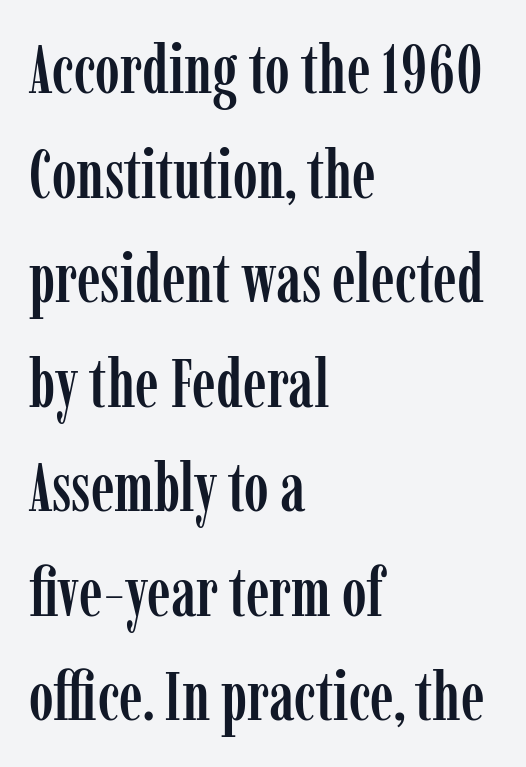
Q: Is the text italic (slanted)? A: No, it is upright.
Q: Is the typeface a serif or a sans-serif typeface? A: Serif.
Q: Is the text underlined? A: No.
Q: How is the paragraph aligned? A: Left-aligned.
Q: Is the spacing between letters normal or unusually wide? A: Normal.
Q: Is the spacing between lines tight, normal or loose? A: Normal.
Q: Width (condensed, normal, or wide)? A: Condensed.
Q: Stroke contrast? A: Low.
Q: x-height? A: Medium.
Q: Monospaced? A: No.
